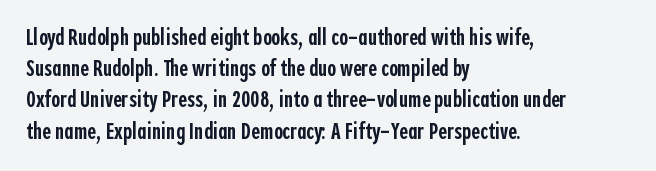
Students, this is semibold: more ink than regular, less than bold. Letter spacing: default. Any mark beneath the type? The region is blank. Rows of type keep a routine distance in the vertical direction. These lines are set flush left with a ragged right edge. Posture: straight, roman, zero tilt.
